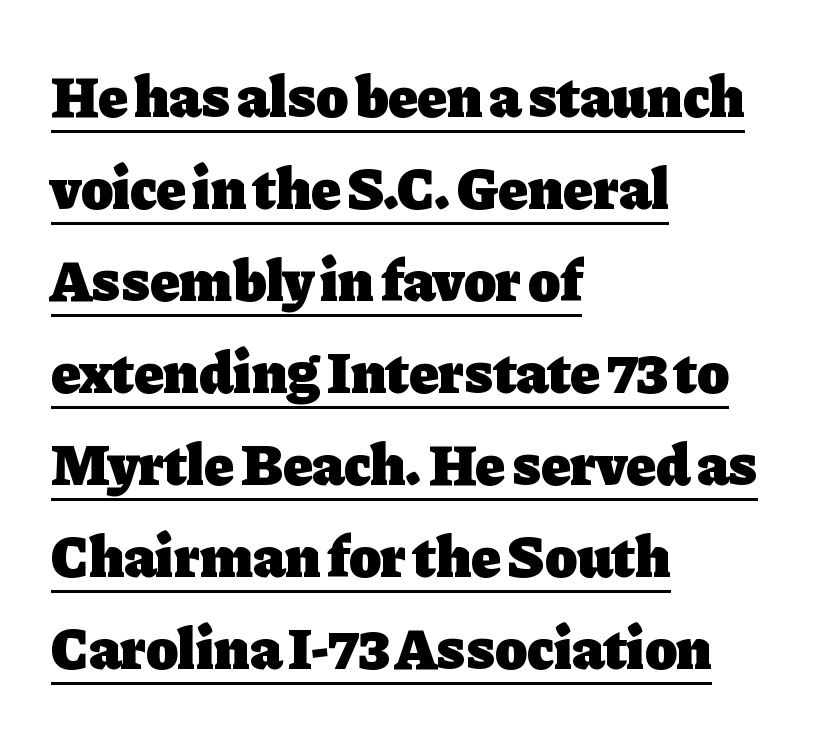
The image shows 59 px heavy serif type, upright; set left-aligned, normal line spacing (1.56x), normal letter spacing, underlined; low stroke contrast and a medium x-height.
